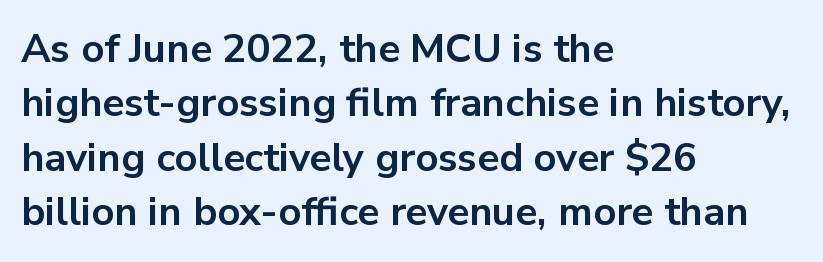
The paragraph has a hard left edge and a soft right edge. Here the glyphs are tracked normally, forming tight word shapes. Each letter keeps its own natural width here, so spacing adapts to shape. The typesetting leans heavy: a genuine bold. Does the type have serifs? No, each stem ends abruptly.
